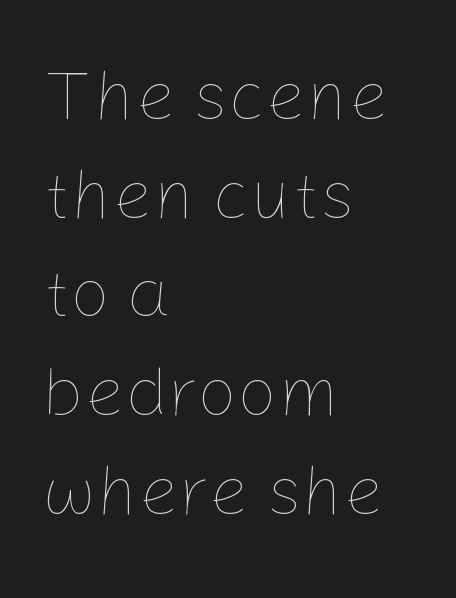
The letters advance in unequal steps, a hallmark of proportional type. The space directly below the letters is spotless. The rag falls on the right side of this text block. Quick note: not italic, upright. Is there much room between lines? A standard amount, neither cramped nor airy. How are the letters spaced? Ordinarily, with no added tracking.
